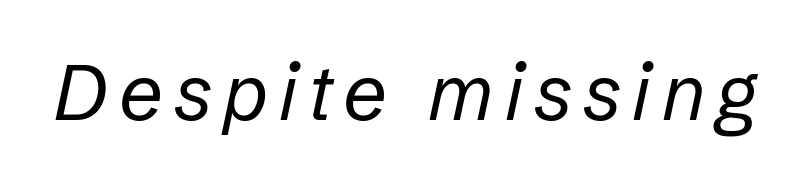
Style check: oblique. Character widths vary here, with narrow letters taking less room than wide ones. Letters have the restrained weight of plain body copy at most. Underlining? Definitely not there.
